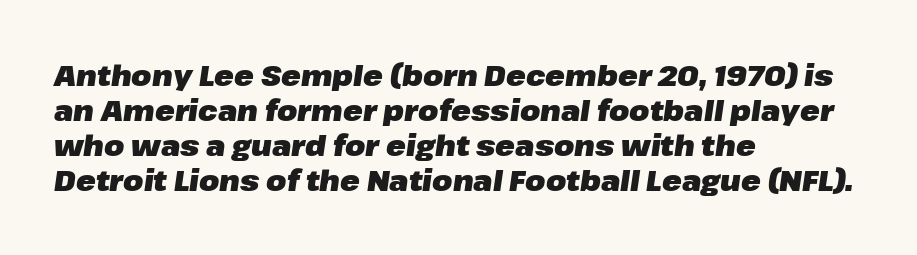
Check the space under the baseline: it is left empty. Here the glyphs are tracked normally, forming tight word shapes. Is the type bold? Yes — the strokes are clearly thick and heavy. Does the lettering tilt? It does — this is italic. The face used here is proportionally spaced, like ordinary book or web type.
